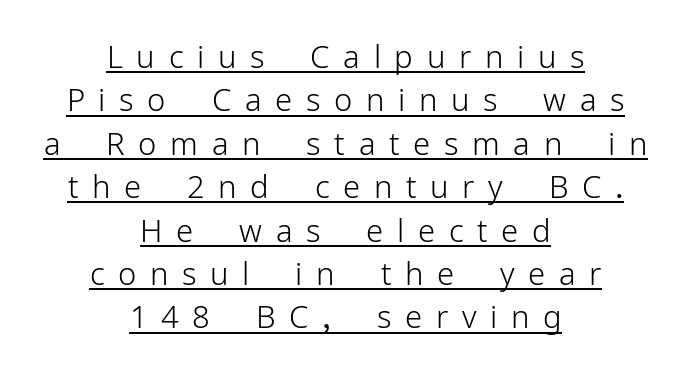
Q: Is the text bold? A: No.
Q: Is the text italic (slanted)? A: No, it is upright.
Q: Is the typeface a serif or a sans-serif typeface? A: Sans-serif.
Q: Is the text underlined? A: Yes.
Q: How is the paragraph aligned? A: Centered.
Q: Is the spacing between letters normal or unusually wide? A: Unusually wide.
Q: Is the spacing between lines tight, normal or loose? A: Normal.
Q: Width (condensed, normal, or wide)? A: Normal.
Q: Stroke contrast? A: Low.
Q: x-height? A: Medium.
Q: Monospaced? A: No.
